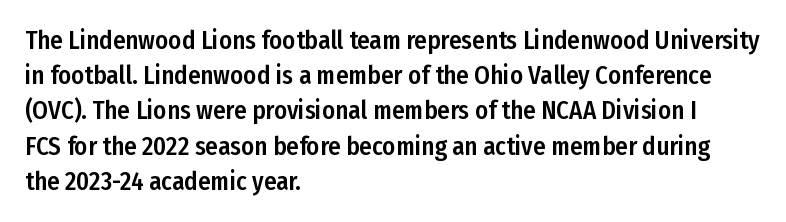
{"italic": "no", "underline": "no", "align": "left", "line_spacing": "normal", "line_spacing_ratio": 1.41, "letter_spacing": "normal", "letter_spacing_em": 0.0, "glyph_px": 25}
